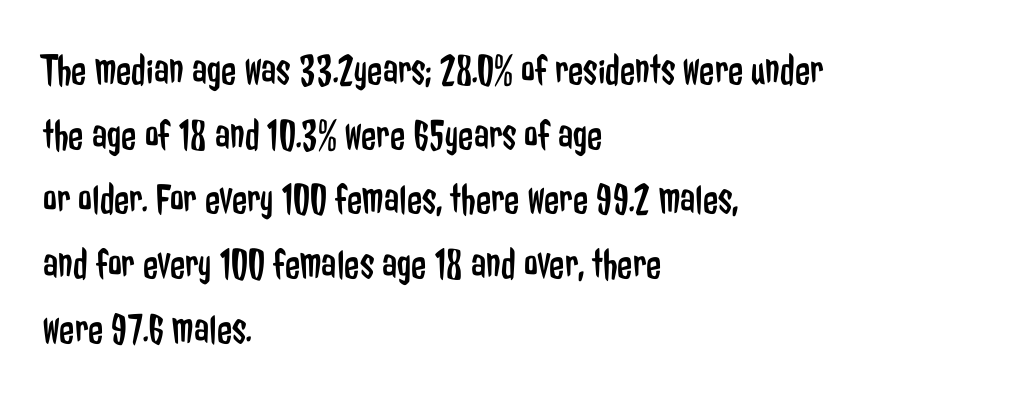
{"serif": "no", "italic": "no", "bold": "no", "weight": "regular", "width": "condensed", "stroke_contrast": "low", "x_height": "medium", "monospaced": "no", "underline": "no", "align": "left", "line_spacing": "normal", "line_spacing_ratio": 1.47, "letter_spacing": "normal", "letter_spacing_em": 0.0, "glyph_px": 44}
